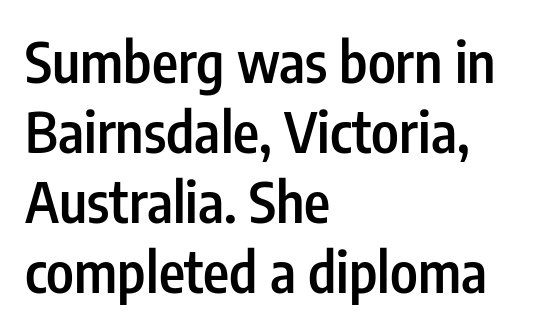
The image shows 56 px semibold, condensed sans-serif type, upright; set left-aligned, normal line spacing (1.25x), normal letter spacing, not underlined; low stroke contrast and a medium x-height.
